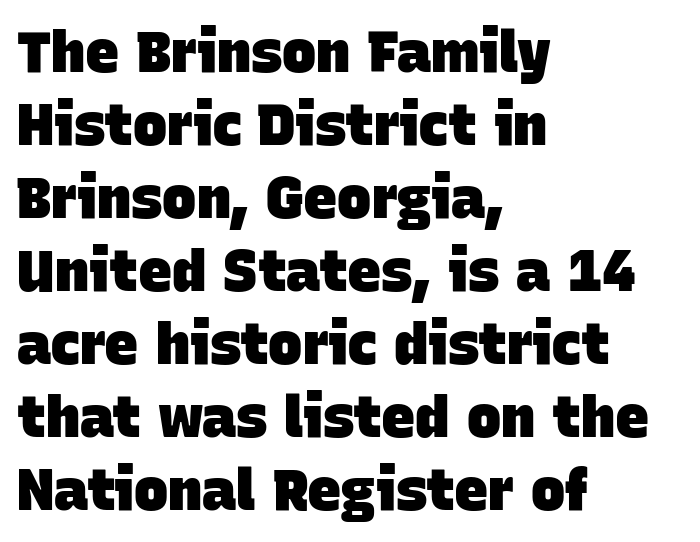
{"serif": "no", "bold": "yes", "weight": "heavy", "width": "normal", "stroke_contrast": "low", "x_height": "large", "monospaced": "no", "underline": "no", "align": "left", "line_spacing": "normal", "line_spacing_ratio": 1.28, "letter_spacing": "normal", "letter_spacing_em": 0.0, "glyph_px": 57}
